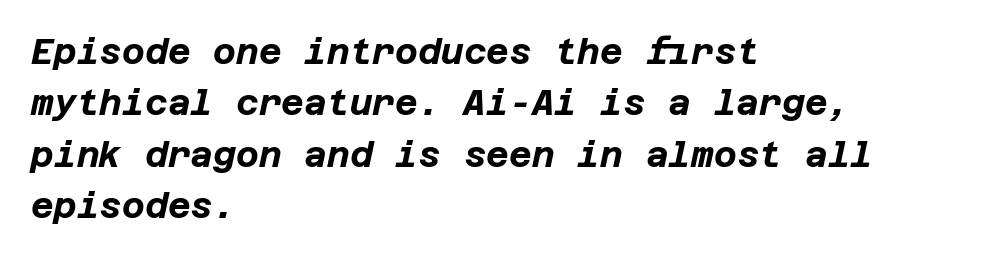
This sample uses an oblique cut, with every glyph tilted off the vertical. Descenders hang freely into open space. Heavy, bold letterforms. Spacing between characters is what you'd get straight out of the box.
